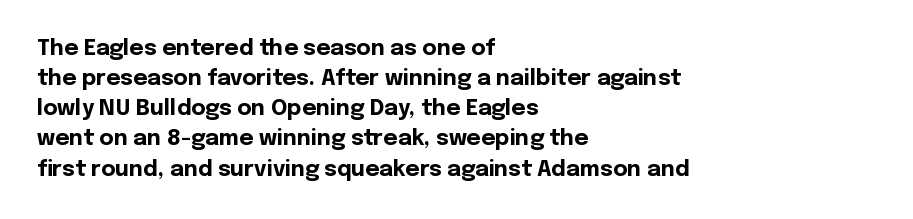
Q: Is the text bold? A: Yes.
Q: Is the text italic (slanted)? A: No, it is upright.
Q: Is the text underlined? A: No.
Q: How is the paragraph aligned? A: Left-aligned.
Q: Is the spacing between letters normal or unusually wide? A: Normal.
Q: Is the spacing between lines tight, normal or loose? A: Normal.
